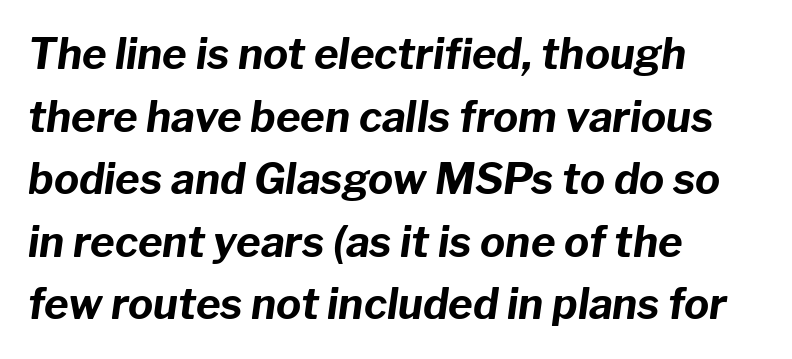
Q: Is the text bold? A: Yes.
Q: Is the text italic (slanted)? A: Yes, it leans right by about 8 degrees.
Q: Is the text underlined? A: No.
Q: How is the paragraph aligned? A: Left-aligned.
Q: Is the spacing between letters normal or unusually wide? A: Normal.
Q: Is the spacing between lines tight, normal or loose? A: Normal.
Q: Width (condensed, normal, or wide)? A: Normal.
Q: Stroke contrast? A: Low.
Q: x-height? A: Medium.
Q: Monospaced? A: No.
